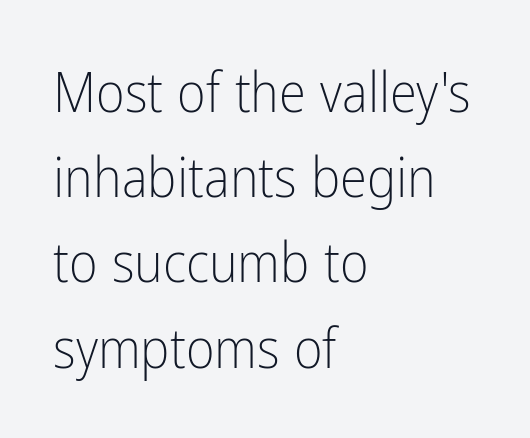
The image shows 55 px light, condensed sans-serif type, upright; set left-aligned, normal line spacing (1.55x), normal letter spacing, not underlined; low stroke contrast and a medium x-height.
